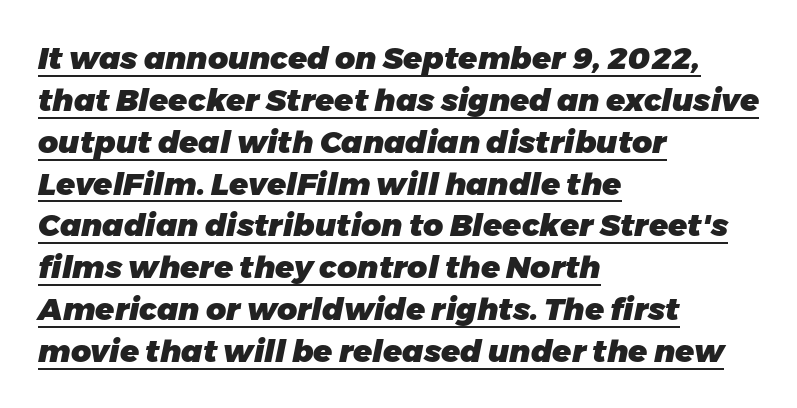
{"italic": "yes", "lean": "right", "slant_degrees": 11, "bold": "yes", "weight": "heavy", "width": "normal", "stroke_contrast": "low", "x_height": "medium", "monospaced": "no", "underline": "yes", "align": "left", "line_spacing": "normal", "line_spacing_ratio": 1.35, "letter_spacing": "normal", "letter_spacing_em": 0.0, "glyph_px": 31}
